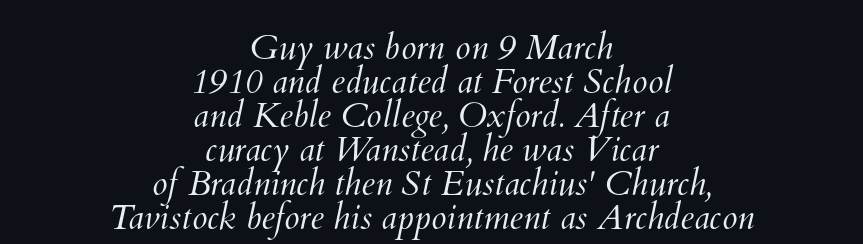
Q: Is the text bold? A: No.
Q: Is the text underlined? A: No.
Q: How is the paragraph aligned? A: Centered.
Q: Is the spacing between letters normal or unusually wide? A: Normal.
Q: Is the spacing between lines tight, normal or loose? A: Tight.
Q: Width (condensed, normal, or wide)? A: Normal.
Q: Stroke contrast? A: Medium.
Q: x-height? A: Small.
Q: Monospaced? A: No.
